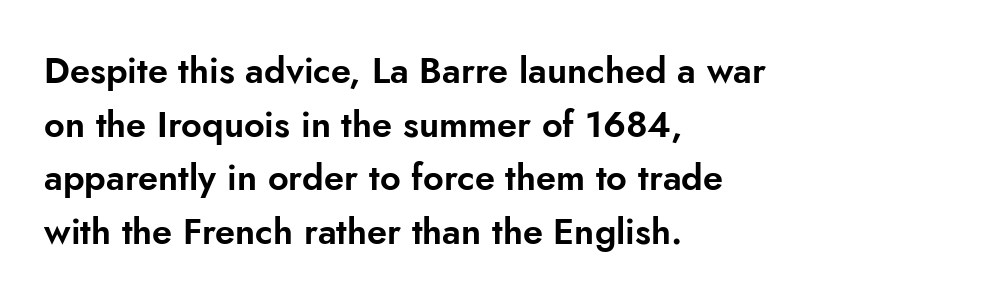
The lettering holds an erect, upright posture throughout. Looks like regular typesetting: each glyph gets only the width it needs. Serifs: no, the terminals of the letterforms are clean. A clean baseline with only descenders dipping below it. Normally led — the rows are evenly, conventionally spaced. The typesetter chose a ragged-right arrangement here.
